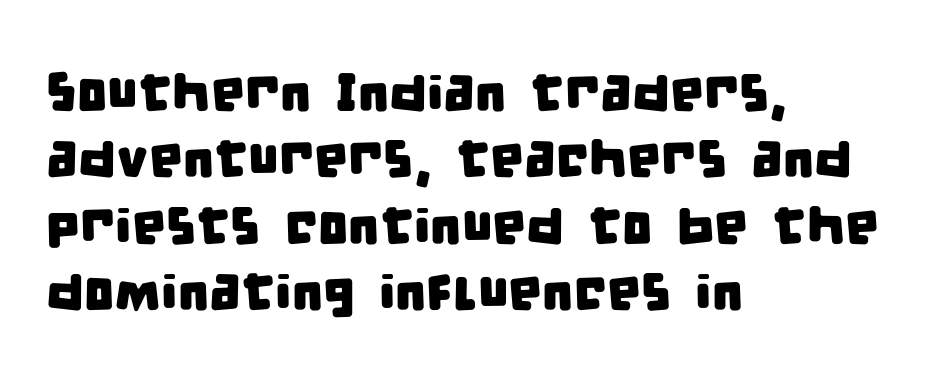
Q: Is the typeface a serif or a sans-serif typeface? A: Sans-serif.
Q: Is the text underlined? A: No.
Q: How is the paragraph aligned? A: Left-aligned.
Q: Is the spacing between letters normal or unusually wide? A: Normal.
Q: Width (condensed, normal, or wide)? A: Condensed.
Q: Stroke contrast? A: Low.
Q: x-height? A: Large.
Q: Monospaced? A: No.
